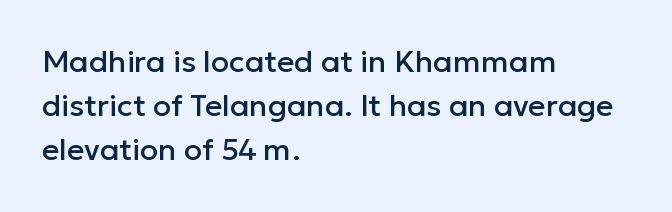
The image shows 30 px sans-serif type, upright; set left-aligned, normal line spacing (1.47x), normal letter spacing, not underlined; low stroke contrast and a medium x-height.
